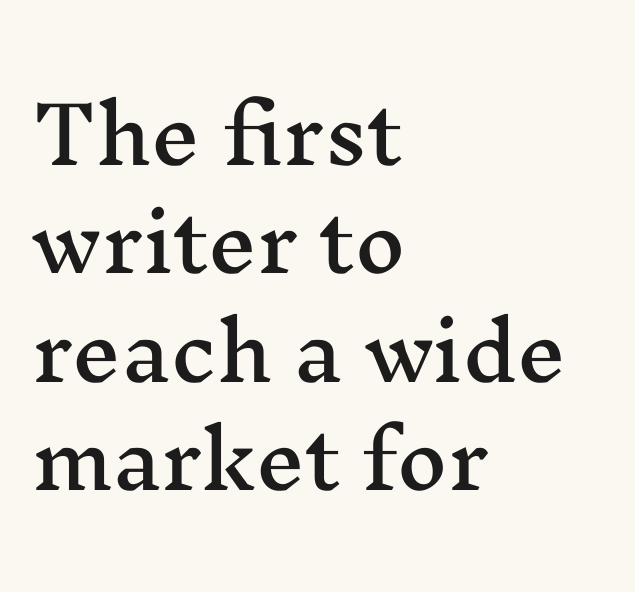
{"serif": "yes", "italic": "no", "width": "wide", "stroke_contrast": "medium", "x_height": "medium", "monospaced": "no", "underline": "no", "align": "left", "line_spacing": "normal", "line_spacing_ratio": 1.39, "letter_spacing": "normal", "letter_spacing_em": 0.0, "glyph_px": 78}
